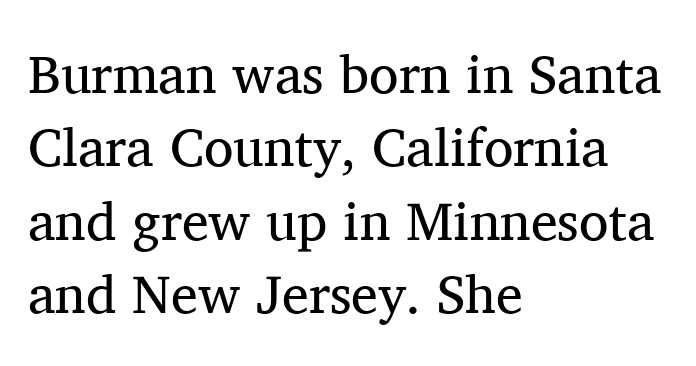
{"serif": "yes", "italic": "no", "bold": "no", "weight": "regular", "width": "normal", "stroke_contrast": "medium", "x_height": "medium", "monospaced": "no", "underline": "no", "align": "left", "line_spacing": "normal", "line_spacing_ratio": 1.36, "letter_spacing": "normal", "letter_spacing_em": 0.0, "glyph_px": 54}
